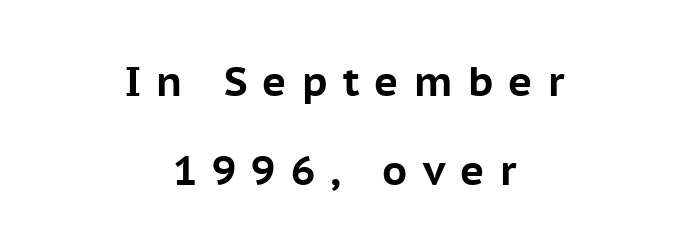
Honestly, the letter spacing is so wide it's the main thing you notice. A student would call this center alignment; a typographer would say set centered. The words here are not underlined. Look at the bottom of the vertical strokes: they stop flat, with no serifs. Thick stems and heavy bowls — unmistakably bold. Ascenders rise straight up at ninety degrees.
